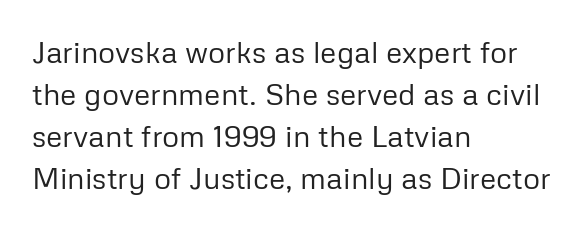
Q: Is the text bold? A: No.
Q: Is the text italic (slanted)? A: No, it is upright.
Q: Is the typeface a serif or a sans-serif typeface? A: Sans-serif.
Q: Is the text underlined? A: No.
Q: How is the paragraph aligned? A: Left-aligned.
Q: Is the spacing between letters normal or unusually wide? A: Normal.
Q: Is the spacing between lines tight, normal or loose? A: Normal.
Q: Width (condensed, normal, or wide)? A: Normal.
Q: Stroke contrast? A: Low.
Q: x-height? A: Medium.
Q: Monospaced? A: No.
